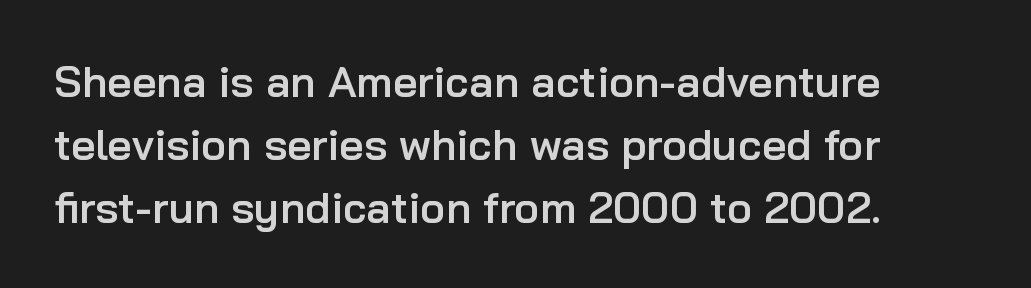
The image shows 43 px semibold sans-serif type, upright; set left-aligned, normal line spacing (1.46x), normal letter spacing, not underlined; low stroke contrast and a medium x-height.
